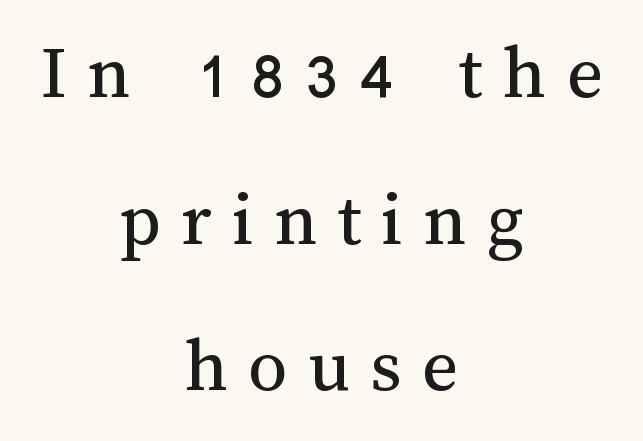
The image shows 78 px regular-weight type, upright; set centered, line spacing 1.88x, unusually wide letter spacing (+0.26 em), not underlined; medium stroke contrast and a medium x-height.
